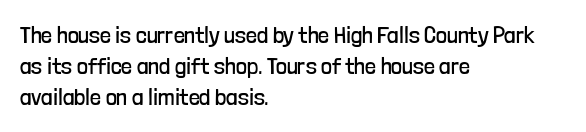
Q: Is the text bold? A: No.
Q: Is the text italic (slanted)? A: No, it is upright.
Q: Is the text underlined? A: No.
Q: How is the paragraph aligned? A: Left-aligned.
Q: Is the spacing between letters normal or unusually wide? A: Normal.
Q: Is the spacing between lines tight, normal or loose? A: Normal.
